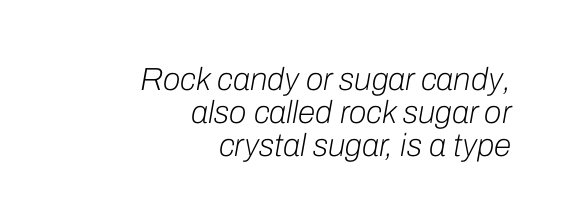
{"italic": "yes", "lean": "right", "slant_degrees": 10, "bold": "no", "weight": "light", "width": "normal", "stroke_contrast": "low", "x_height": "medium", "monospaced": "no", "underline": "no", "align": "right", "line_spacing": "tight", "line_spacing_ratio": 1.03, "letter_spacing": "normal", "letter_spacing_em": 0.0, "glyph_px": 32}
